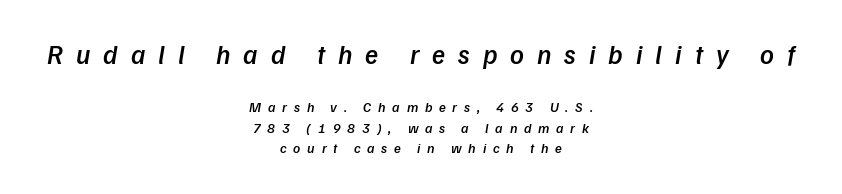
The image shows 27 px text type, italic (leaning right); set centered, normal line spacing (1.47x), unusually wide letter spacing (+0.48 em), not underlined; the first (top) block is 1.93x larger.
